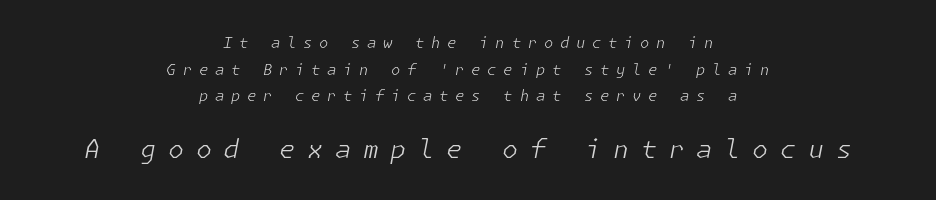
{"italic": "yes", "lean": "right", "slant_degrees": 11, "bold": "no", "underline": "no", "align": "center", "line_spacing_ratio": 1.78, "letter_spacing": "wide", "letter_spacing_em": 0.45, "larger_block": "second", "size_ratio": 1.73, "glyph_px": 26}
